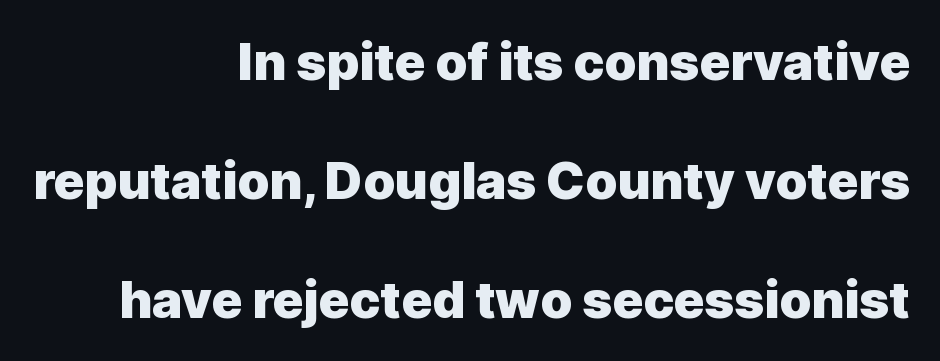
Q: Is the text bold? A: Yes.
Q: Is the text italic (slanted)? A: No, it is upright.
Q: Is the typeface a serif or a sans-serif typeface? A: Sans-serif.
Q: Is the text underlined? A: No.
Q: How is the paragraph aligned? A: Right-aligned.
Q: Is the spacing between letters normal or unusually wide? A: Normal.
Q: Is the spacing between lines tight, normal or loose? A: Loose.
Q: Width (condensed, normal, or wide)? A: Normal.
Q: x-height? A: Medium.
Q: Monospaced? A: No.
